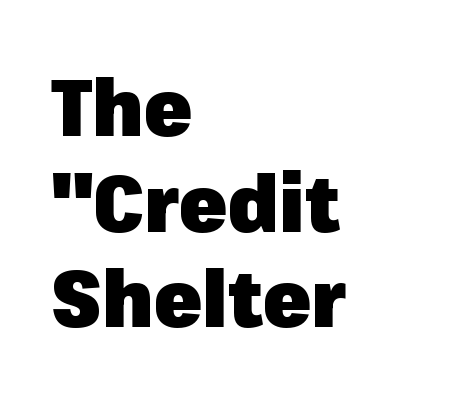
The image shows 79 px heavy sans-serif type, upright; set left-aligned, line spacing 1.21x, normal letter spacing, not underlined; low stroke contrast and a medium x-height.
